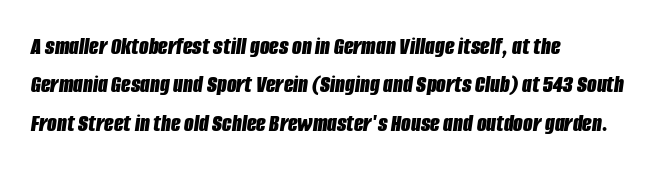
Nobody drew a line under any word here. The glyphs have the mass of a bold cut. The paragraph shown leans on its left margin. Each new line begins a customary step beneath the previous one. Tracking value appears to be zero — textbook default spacing. It's the slanting kind of type.
